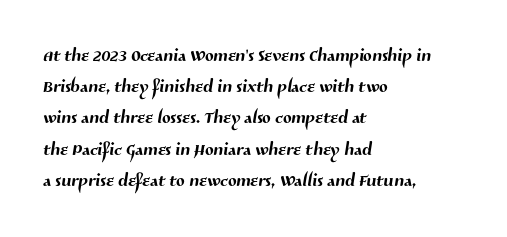
Successive baselines arrive at the customary interval. Honestly, there is no underline to notice here at all. Alignment: flush left. Letter spacing: default.
